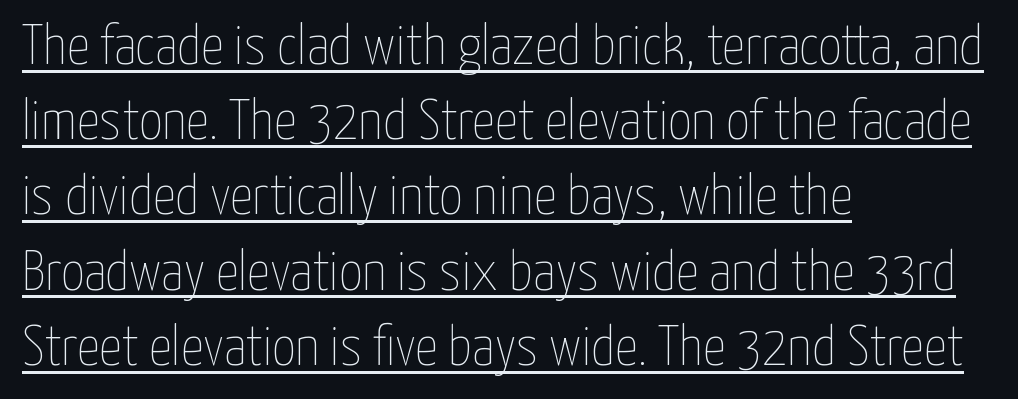
The image shows 57 px thin, condensed type, upright; set left-aligned, normal line spacing (1.32x), normal letter spacing, underlined; low stroke contrast and a medium x-height.
